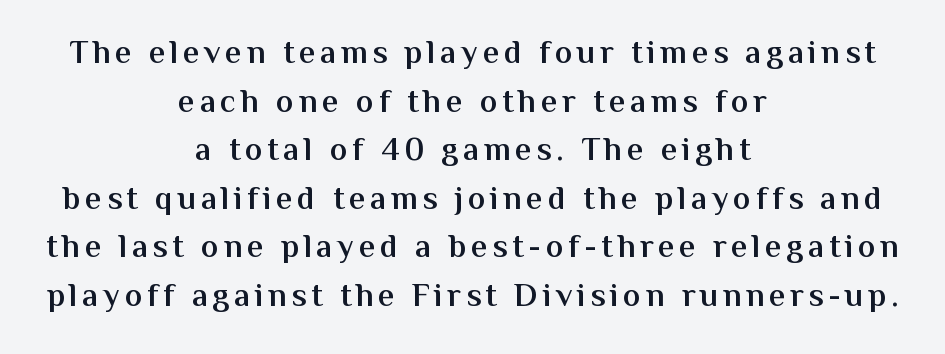
Q: Is the text bold? A: Semi-bold.
Q: Is the text italic (slanted)? A: No, it is upright.
Q: Is the typeface a serif or a sans-serif typeface? A: Sans-serif.
Q: Is the text underlined? A: No.
Q: How is the paragraph aligned? A: Centered.
Q: Is the spacing between lines tight, normal or loose? A: Normal.
Q: Width (condensed, normal, or wide)? A: Normal.
Q: Stroke contrast? A: Medium.
Q: x-height? A: Medium.
Q: Monospaced? A: No.
